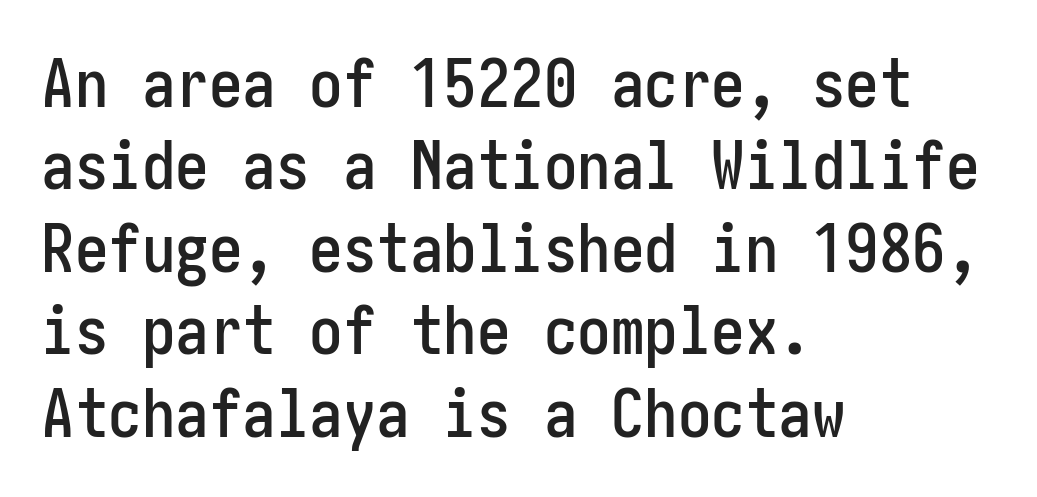
Standard letterfit; no display-style spreading of the glyphs. The lettering stays uniformly vertical, giving the passage a roman look. Rule under the text: the space is simply empty. Line beginnings align vertically; line endings do not.
